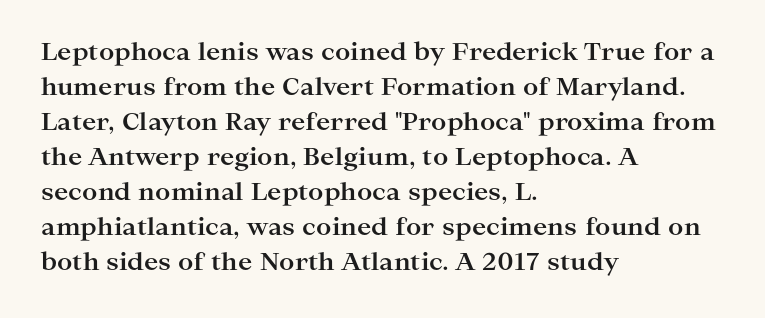
{"italic": "no", "bold": "yes", "underline": "no", "align": "left", "line_spacing": "normal", "line_spacing_ratio": 1.46, "letter_spacing": "normal", "letter_spacing_em": 0.0, "glyph_px": 24}
